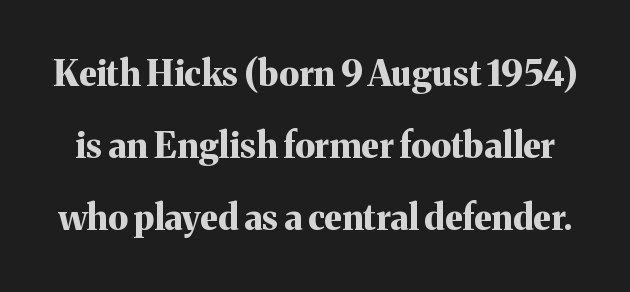
The image shows 35 px bold serif type, upright; set loose line spacing (2.06x), normal letter spacing, not underlined; medium stroke contrast and a medium x-height.
